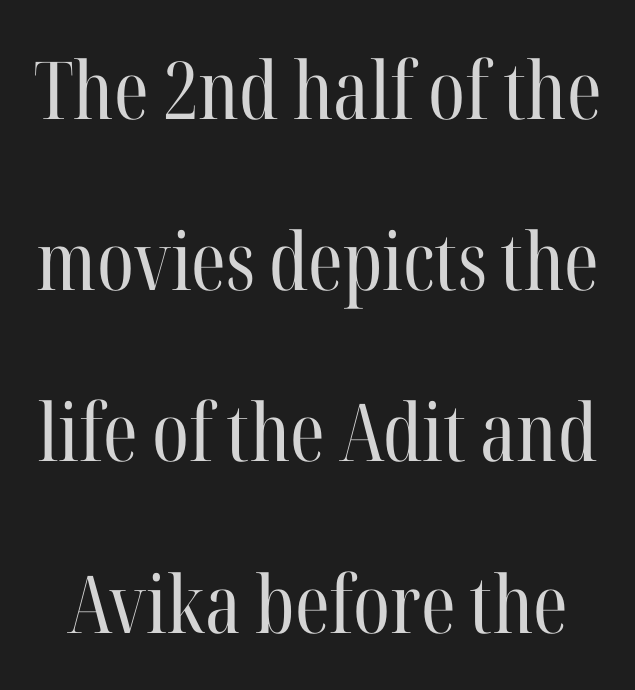
Q: Is the text bold? A: No.
Q: Is the text italic (slanted)? A: No, it is upright.
Q: Is the typeface a serif or a sans-serif typeface? A: Serif.
Q: Is the text underlined? A: No.
Q: Is the spacing between letters normal or unusually wide? A: Normal.
Q: Is the spacing between lines tight, normal or loose? A: Loose.
Q: Width (condensed, normal, or wide)? A: Condensed.
Q: Stroke contrast? A: High.
Q: x-height? A: Medium.
Q: Monospaced? A: No.
